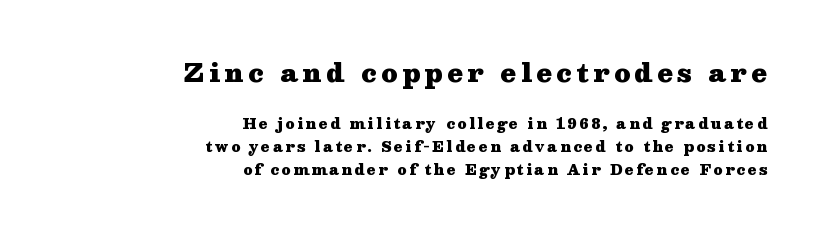
{"italic": "no", "bold": "yes", "underline": "no", "align": "right", "line_spacing": "normal", "line_spacing_ratio": 1.65, "larger_block": "first", "size_ratio": 1.79, "glyph_px": 25}
